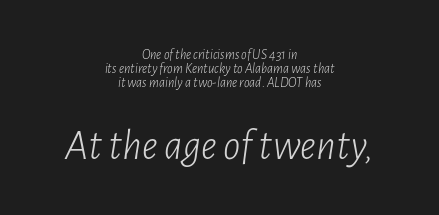
{"italic": "yes", "lean": "right", "slant_degrees": 7, "bold": "no", "weight": "light", "width": "condensed", "stroke_contrast": "low", "x_height": "medium", "monospaced": "no", "underline": "no", "align": "center", "line_spacing": "tight", "line_spacing_ratio": 1.01, "letter_spacing": "normal", "letter_spacing_em": 0.0, "larger_block": "second", "size_ratio": 3.07, "glyph_px": 43}
